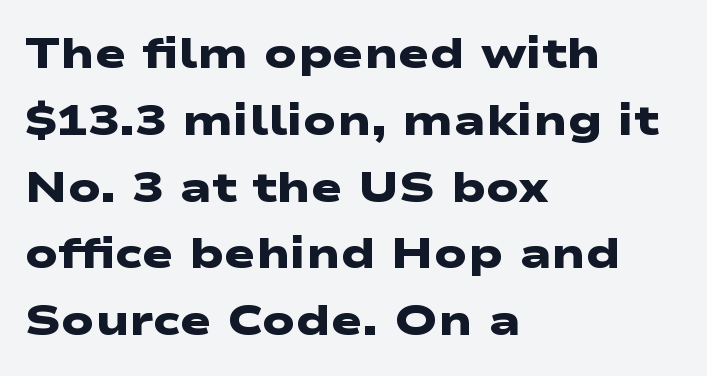
The image shows 42 px heavy, wide sans-serif type; set left-aligned, normal line spacing (1.59x), normal letter spacing, not underlined; low stroke contrast and a medium x-height.
